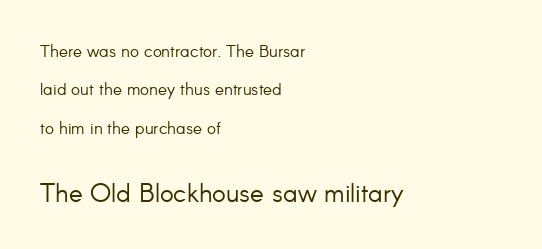
The image shows 26 px text type, upright; set left-aligned, loose line spacing (2.26x), normal letter spacing, not underlined; the second (bottom) block is 1.53x larger.
